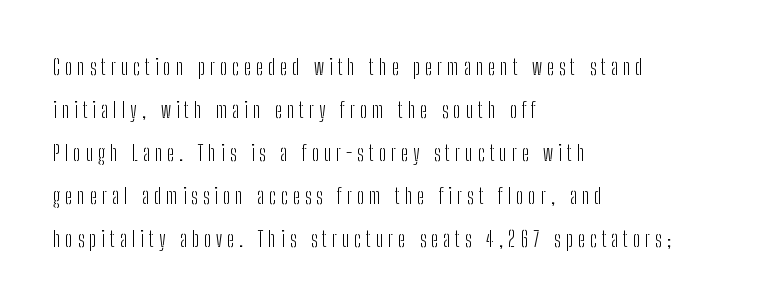
The letters are spread apart with noticeably loose tracking. Plain, unruled lines of type. The paragraph has a hard left edge and a soft right edge. Characters remain perfectly vertical along every line. The letters look calm and open, with moderate or lighter stems.
